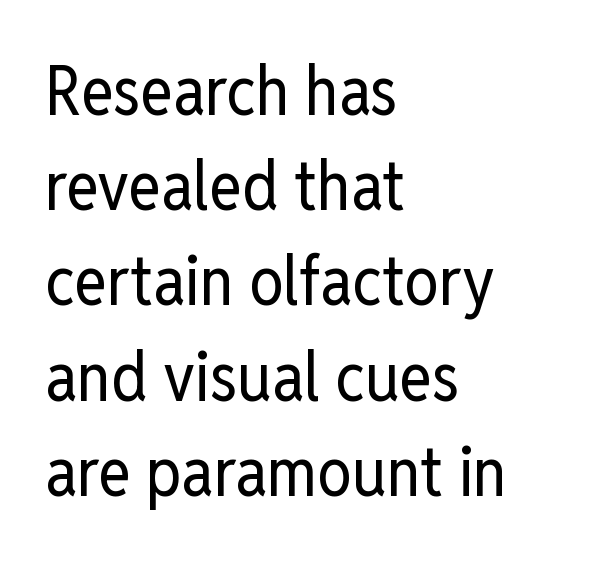
The image shows 69 px regular-weight, condensed sans-serif type, upright; set left-aligned, normal line spacing (1.38x), normal letter spacing, not underlined; low stroke contrast and a medium x-height.
